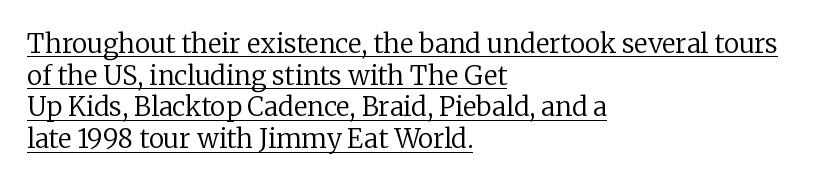
Q: Is the text bold? A: No.
Q: Is the text italic (slanted)? A: No, it is upright.
Q: Is the text underlined? A: Yes.
Q: How is the paragraph aligned? A: Left-aligned.
Q: Is the spacing between letters normal or unusually wide? A: Normal.
